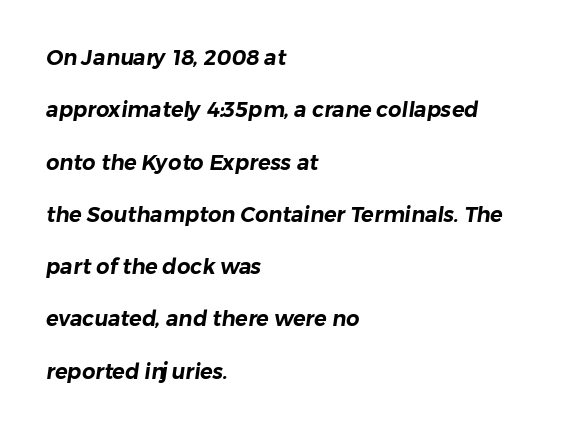
The image shows 21 px text type; set left-aligned, loose line spacing (2.49x), normal letter spacing, not underlined.
